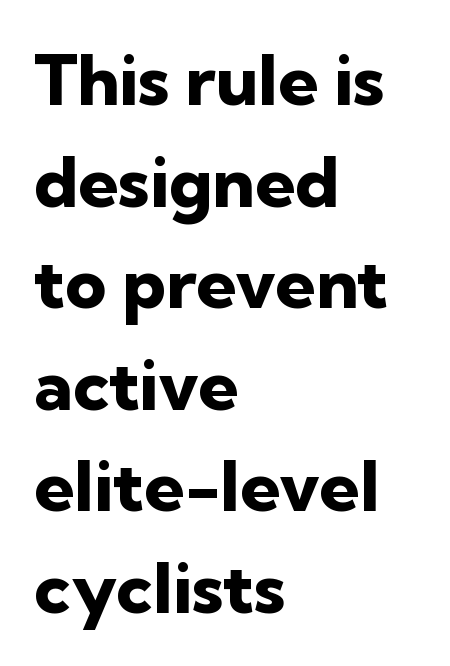
Visually the block forms a straight wall on the left and a jagged coastline on the right. What stands out about the letter spacing? Nothing — it is the standard amount. Normally led — the rows are evenly, conventionally spaced. The space directly below the letters is spotless.
